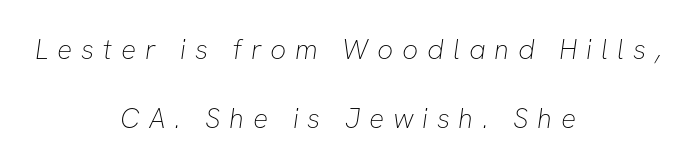
Layout note: lines centered. Ink coverage per letter is moderate at most. This rendering features lettering with no underline. Honestly, the rows look like they've been pulled way apart. The typeface chosen for these lines omits serifs. A typesetter would call this proportional, since set widths differ per character.
